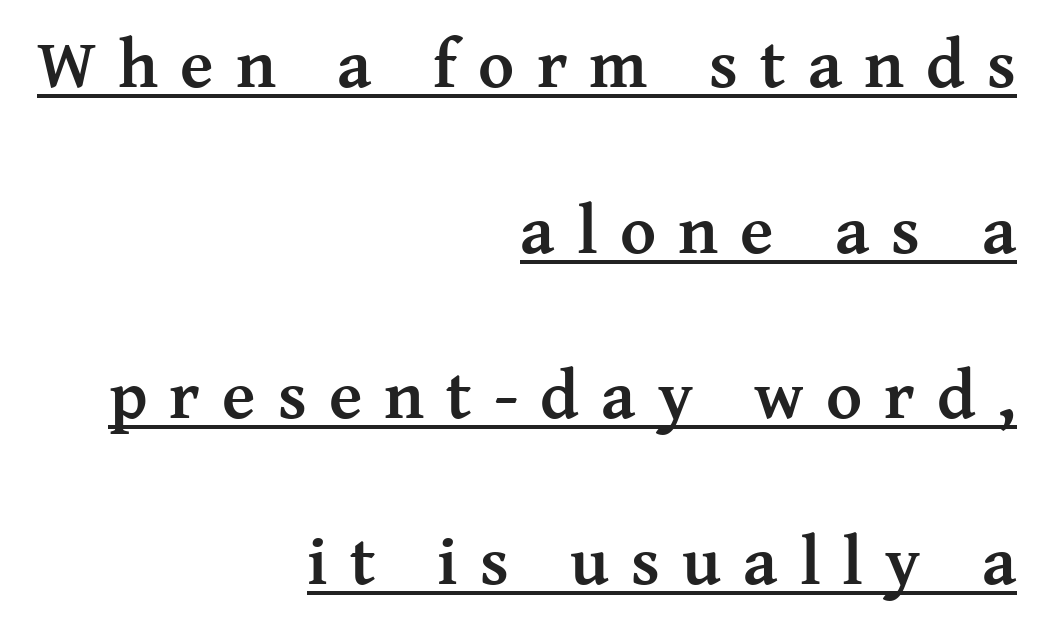
No italicization has been applied; the sample stays upright. The rendering uses natural spacing where letterforms have individual widths. Bold? Absolutely — the strokes are thick and heavy. Loosely led — the rows are spread out.
